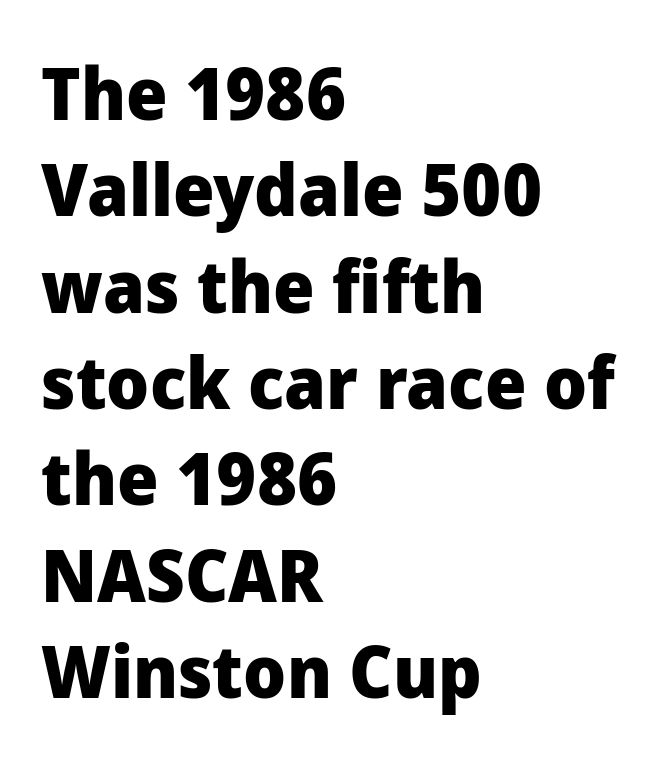
{"serif": "no", "italic": "no", "bold": "yes", "weight": "heavy", "width": "normal", "stroke_contrast": "low", "x_height": "medium", "monospaced": "no", "underline": "no", "align": "left", "line_spacing": "normal", "line_spacing_ratio": 1.32, "letter_spacing": "normal", "letter_spacing_em": 0.0, "glyph_px": 73}
